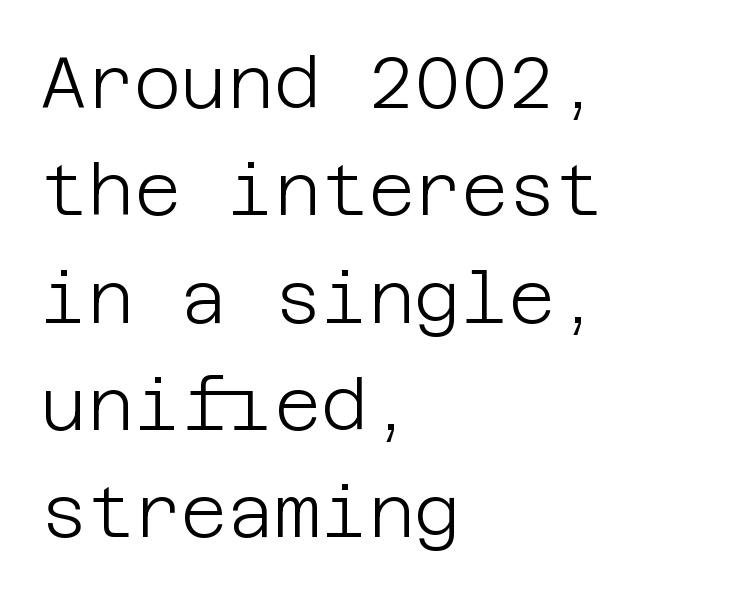
{"serif": "no", "italic": "no", "bold": "no", "weight": "light", "width": "normal", "stroke_contrast": "low", "x_height": "large", "underline": "no", "align": "left", "line_spacing": "normal", "line_spacing_ratio": 1.49, "letter_spacing": "normal", "letter_spacing_em": 0.0, "glyph_px": 72}
